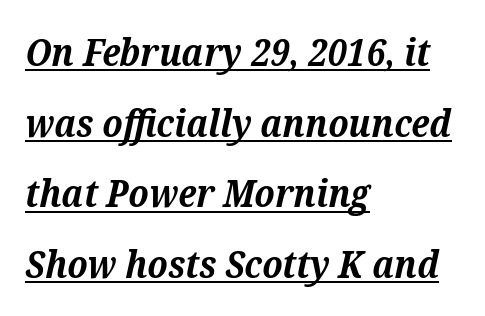
The image shows 38 px bold serif type, italic (leaning right); set left-aligned, line spacing 1.86x, normal letter spacing, underlined; medium stroke contrast and a medium x-height.
